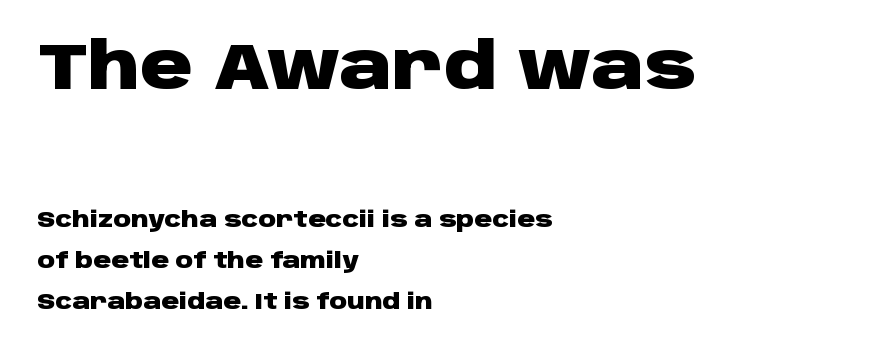
The image shows 65 px heavy, wide sans-serif type, upright; set left-aligned, line spacing 1.85x, normal letter spacing, not underlined; the first (top) block is 2.95x larger; low stroke contrast and a large x-height.
